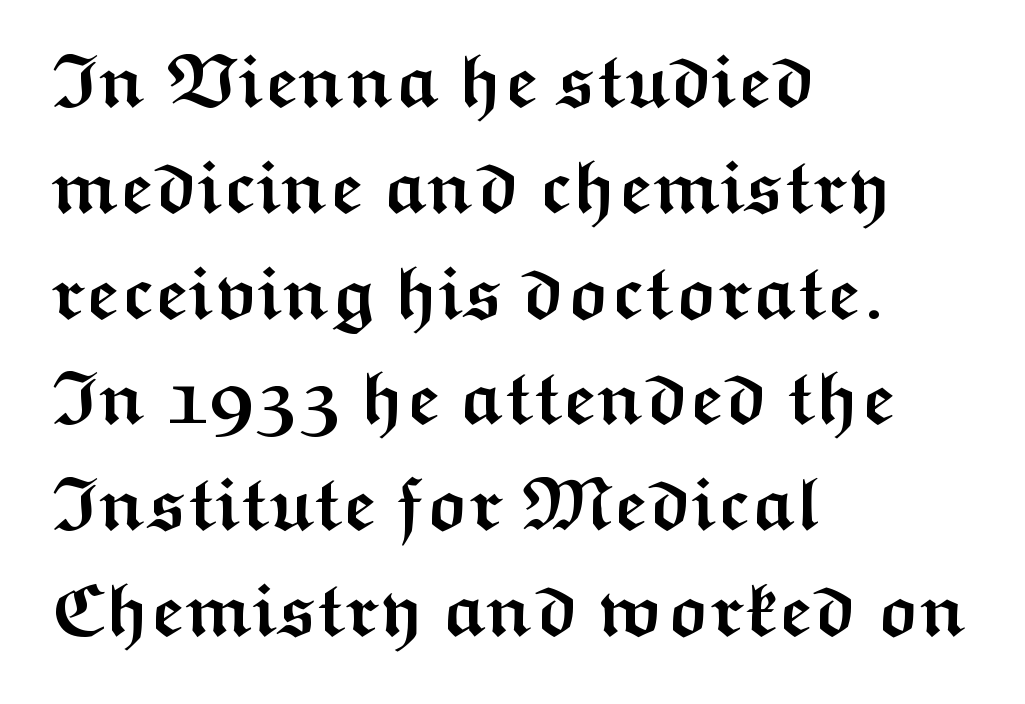
{"serif": "no", "italic": "no", "bold": "yes", "weight": "semibold", "width": "wide", "stroke_contrast": "medium", "x_height": "medium", "monospaced": "no", "underline": "no", "align": "left", "line_spacing": "normal", "line_spacing_ratio": 1.43, "letter_spacing": "normal", "letter_spacing_em": 0.0, "glyph_px": 74}
